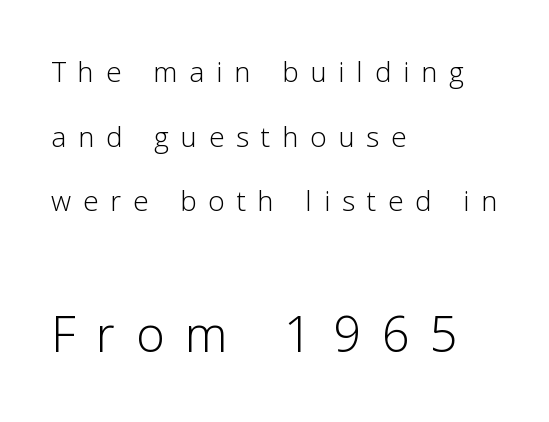
The image shows 65 px light sans-serif type, upright; set left-aligned, line spacing 1.75x, unusually wide letter spacing (+0.32 em), not underlined; the second (bottom) block is 1.76x larger; low stroke contrast and a medium x-height.
